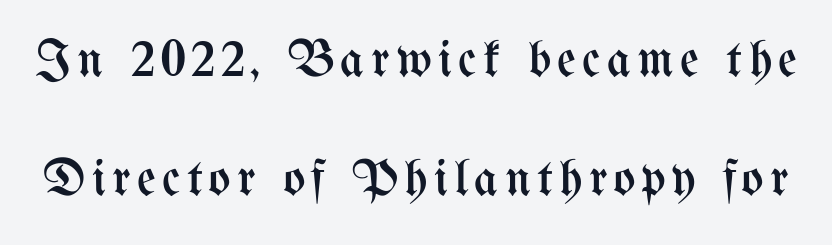
Q: Is the text bold? A: No.
Q: Is the text italic (slanted)? A: No, it is upright.
Q: Is the text underlined? A: No.
Q: Is the spacing between lines tight, normal or loose? A: Loose.
Q: Width (condensed, normal, or wide)? A: Condensed.
Q: Stroke contrast? A: Medium.
Q: x-height? A: Medium.
Q: Monospaced? A: No.
